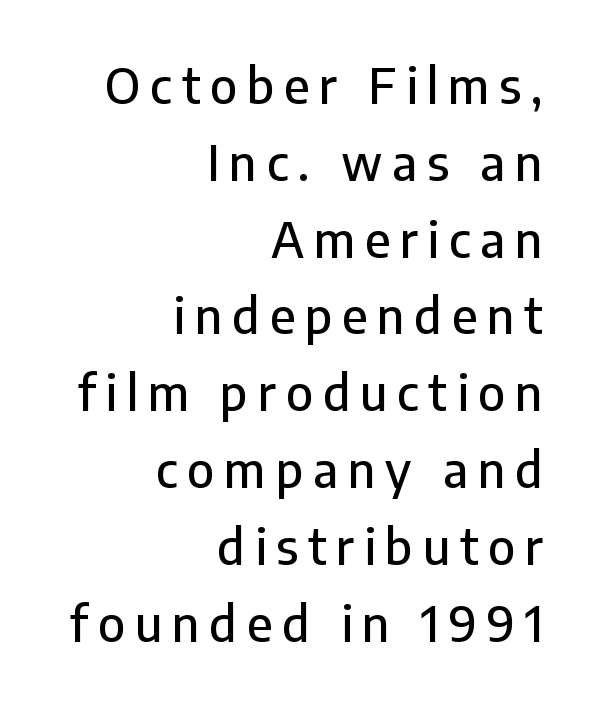
The specimen reads as upright at a glance. Type without underlining. The face used here is proportionally spaced, like ordinary book or web type. Classification — sans serif. Right-aligned paragraph, ragged on the left. The leading is moderate, giving the passage an even texture.
